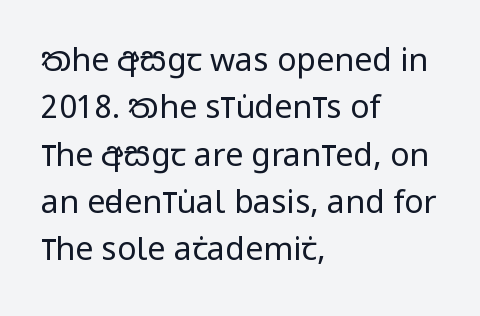
{"serif": "no", "italic": "no", "bold": "no", "weight": "regular", "width": "condensed", "stroke_contrast": "low", "x_height": "large", "monospaced": "no", "underline": "no", "align": "left", "line_spacing": "normal", "line_spacing_ratio": 1.48, "letter_spacing": "normal", "letter_spacing_em": 0.0, "glyph_px": 32}
